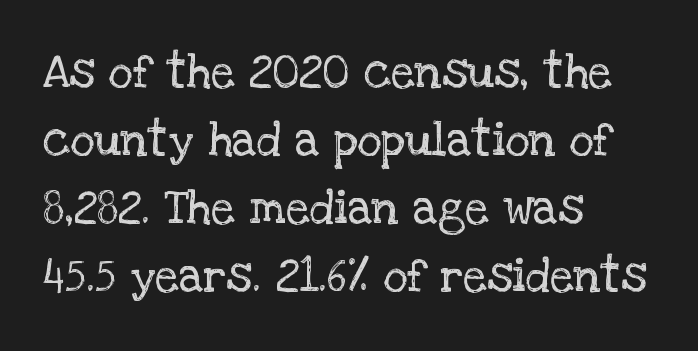
The area under the type is left untouched. Which margin do the lines hug? The left one — the right edge is uneven. Proportional: the letters do not fall into vertical columns. The rendering shows small feet on the letterforms — a serif design. Whoever set this chose a conventional vertical rhythm.
